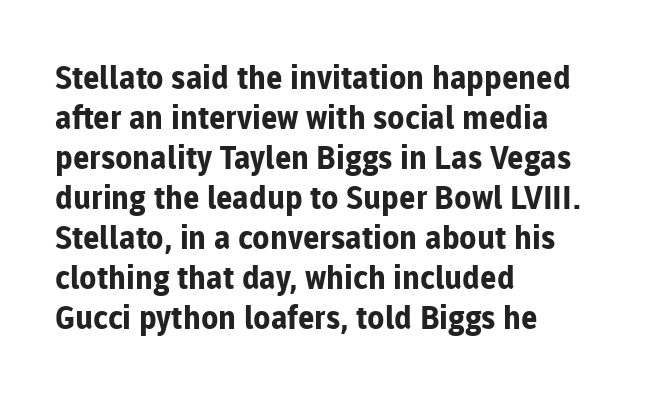
Each line starts at the same left margin while the right side varies. The letters are bold, with thick, heavy strokes. A bare baseline throughout the passage. The tracking reads as untouched default to a designer's eye.
